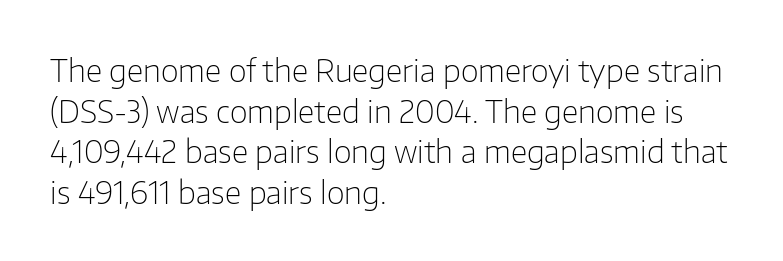
Q: Is the text bold? A: No.
Q: Is the text italic (slanted)? A: No, it is upright.
Q: Is the typeface a serif or a sans-serif typeface? A: Sans-serif.
Q: Is the text underlined? A: No.
Q: How is the paragraph aligned? A: Left-aligned.
Q: Is the spacing between letters normal or unusually wide? A: Normal.
Q: Is the spacing between lines tight, normal or loose? A: Normal.
Q: Width (condensed, normal, or wide)? A: Normal.
Q: Stroke contrast? A: Low.
Q: x-height? A: Medium.
Q: Monospaced? A: No.
